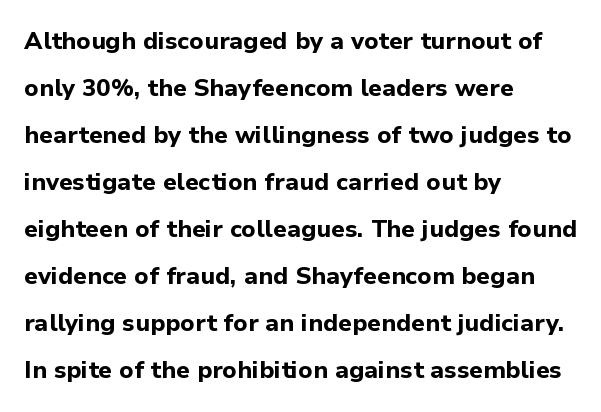
Q: Is the text bold? A: Yes.
Q: Is the text italic (slanted)? A: No, it is upright.
Q: Is the text underlined? A: No.
Q: How is the paragraph aligned? A: Left-aligned.
Q: Is the spacing between letters normal or unusually wide? A: Normal.
Q: Is the spacing between lines tight, normal or loose? A: Loose.
